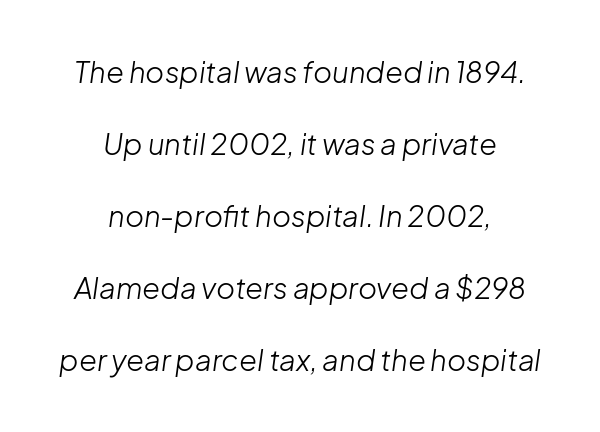
The image shows 29 px light type, italic (leaning right); set centered, loose line spacing (2.48x), normal letter spacing, not underlined; low stroke contrast and a medium x-height.
